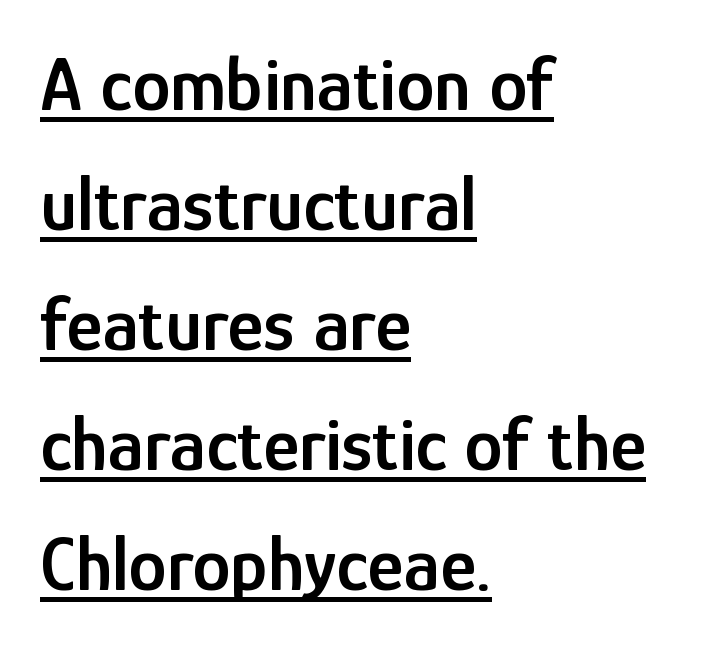
The image shows 77 px semibold, condensed sans-serif type, upright; set left-aligned, normal line spacing (1.56x), normal letter spacing, underlined; low stroke contrast and a medium x-height.
